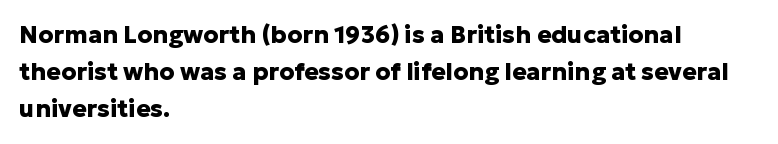
The passage shown has conventional tracking throughout. Underline: absent. The lines in this sample share a left origin and differ only in where they stop. These lines carry a lot of weight — the face is fully bold. Leading: standard. Characters remain perfectly vertical along every line.
